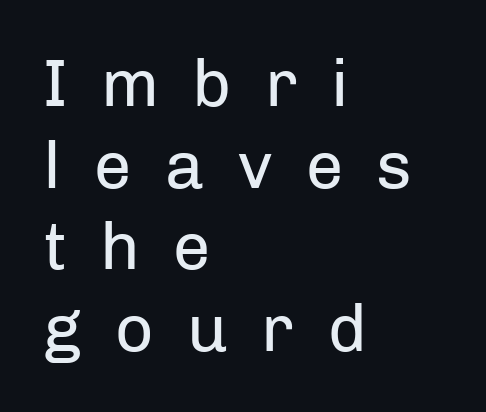
Q: Is the text bold? A: No.
Q: Is the text italic (slanted)? A: No, it is upright.
Q: Is the typeface a serif or a sans-serif typeface? A: Sans-serif.
Q: Is the text underlined? A: No.
Q: How is the paragraph aligned? A: Left-aligned.
Q: Is the spacing between letters normal or unusually wide? A: Unusually wide.
Q: Width (condensed, normal, or wide)? A: Normal.
Q: Stroke contrast? A: Low.
Q: x-height? A: Medium.
Q: Monospaced? A: No.
